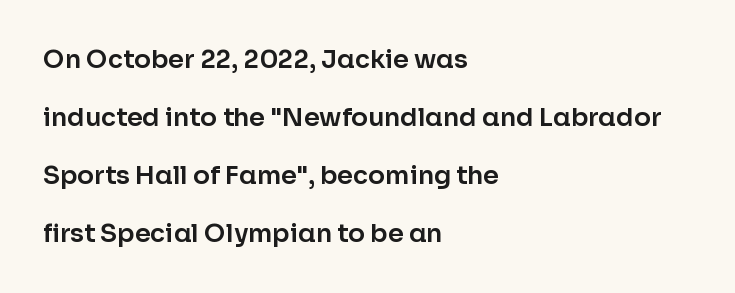
{"italic": "no", "underline": "no", "align": "left", "line_spacing": "loose", "line_spacing_ratio": 2.32, "letter_spacing": "normal", "letter_spacing_em": 0.0, "glyph_px": 25}
